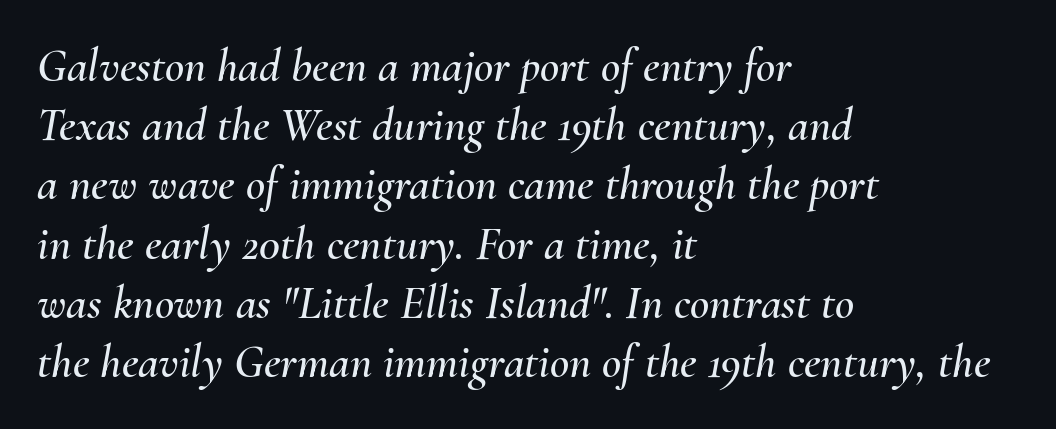
{"italic": "yes", "lean": "right", "slant_degrees": 10, "width": "normal", "stroke_contrast": "medium", "x_height": "small", "monospaced": "no", "underline": "no", "align": "left", "line_spacing": "normal", "line_spacing_ratio": 1.26, "letter_spacing": "normal", "letter_spacing_em": 0.0, "glyph_px": 47}
